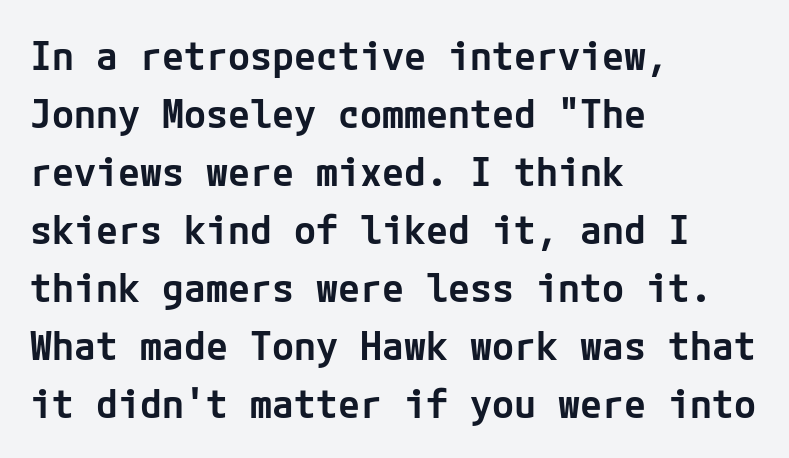
{"serif": "no", "italic": "no", "bold": "semi", "weight": "semibold", "width": "normal", "stroke_contrast": "low", "x_height": "medium", "underline": "no", "align": "left", "line_spacing": "normal", "line_spacing_ratio": 1.45, "letter_spacing": "normal", "letter_spacing_em": 0.0, "glyph_px": 40}
